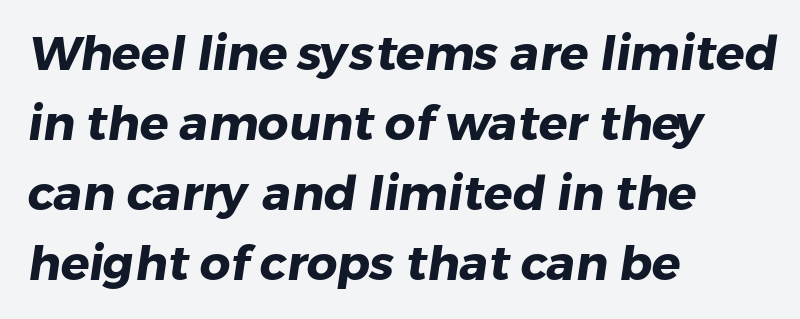
Q: Is the text bold? A: Yes.
Q: Is the typeface a serif or a sans-serif typeface? A: Sans-serif.
Q: Is the text underlined? A: No.
Q: How is the paragraph aligned? A: Left-aligned.
Q: Is the spacing between letters normal or unusually wide? A: Normal.
Q: Is the spacing between lines tight, normal or loose? A: Normal.
Q: Width (condensed, normal, or wide)? A: Normal.
Q: Stroke contrast? A: Low.
Q: x-height? A: Medium.
Q: Monospaced? A: No.
